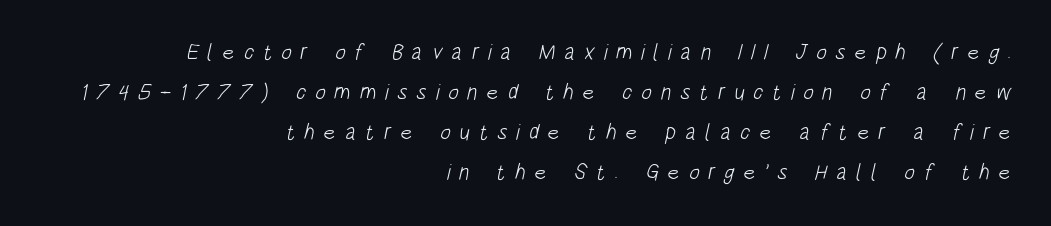
Q: Is the text bold? A: No.
Q: Is the text underlined? A: No.
Q: How is the paragraph aligned? A: Right-aligned.
Q: Is the spacing between letters normal or unusually wide? A: Unusually wide.
